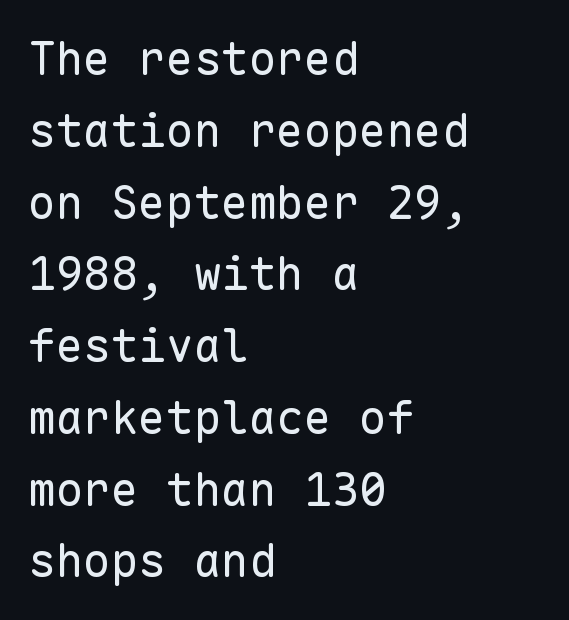
{"serif": "no", "italic": "no", "bold": "no", "weight": "regular", "width": "normal", "stroke_contrast": "low", "x_height": "medium", "monospaced": "yes", "underline": "no", "align": "left", "line_spacing": "normal", "line_spacing_ratio": 1.56, "letter_spacing": "normal", "letter_spacing_em": 0.0, "glyph_px": 46}
